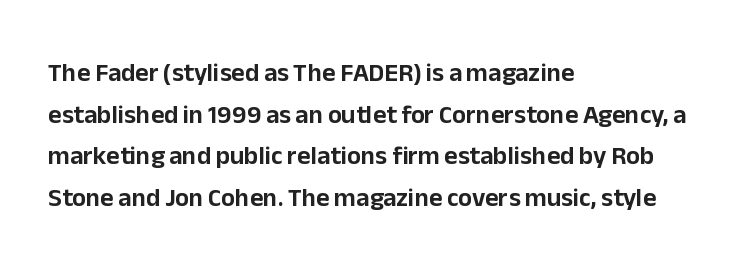
The image shows 26 px text type, upright; set left-aligned, normal line spacing (1.6x), normal letter spacing, not underlined.
